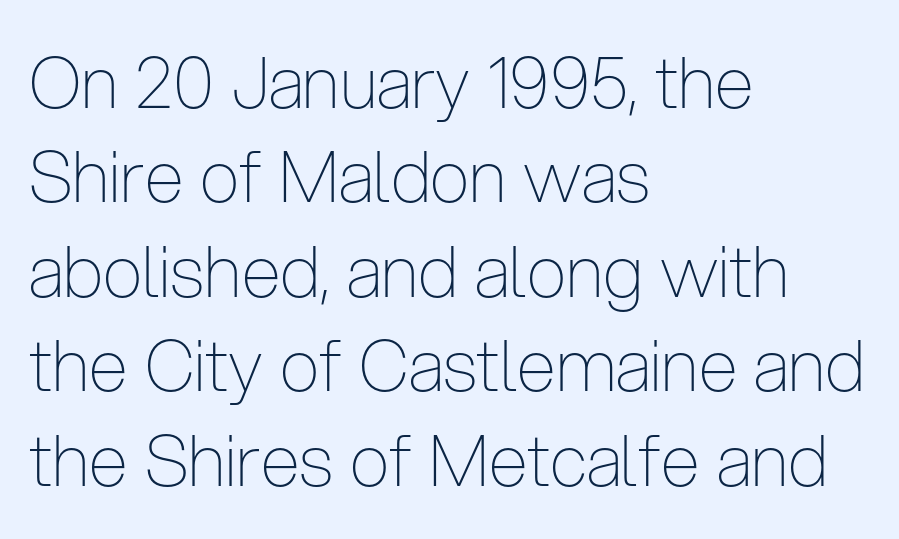
Typographically, this falls in the sans-serif category. Visually the block forms a straight wall on the left and a jagged coastline on the right. Every character sits straight up, as roman type does. A normal amount of white space separates one row of letters from the next. This sample uses plain, unmodified letter spacing. Bold? No — there's no thickening of the strokes.
